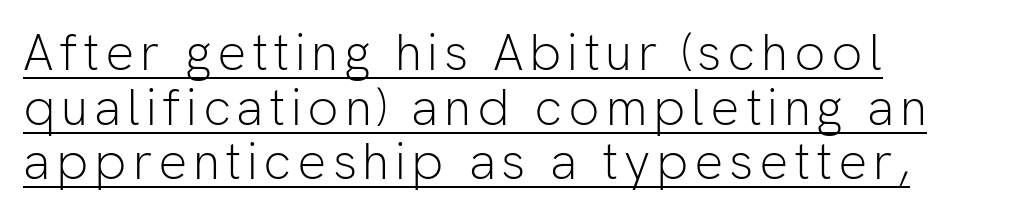
A typesetter would call this proportional, since set widths differ per character. Left-aligned paragraph, ragged on the right. Weight: regular or lighter. A typesetter would mark this as roman, not italic. Has an underline been added? It has.
